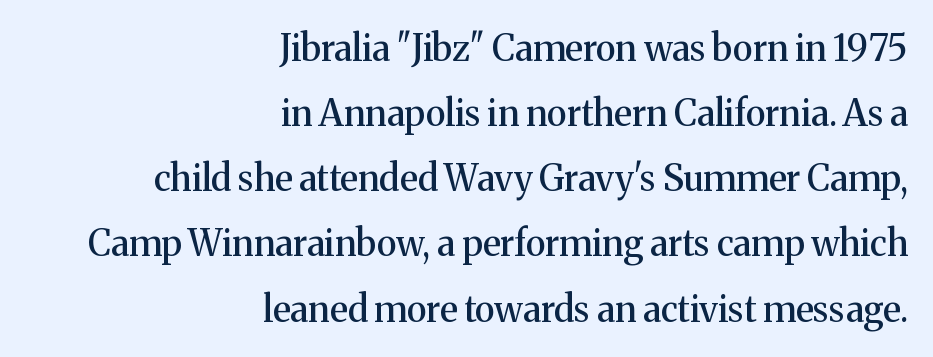
{"serif": "yes", "italic": "no", "width": "normal", "stroke_contrast": "medium", "x_height": "medium", "monospaced": "no", "underline": "no", "align": "right", "line_spacing_ratio": 1.81, "letter_spacing": "normal", "letter_spacing_em": 0.0, "glyph_px": 36}
